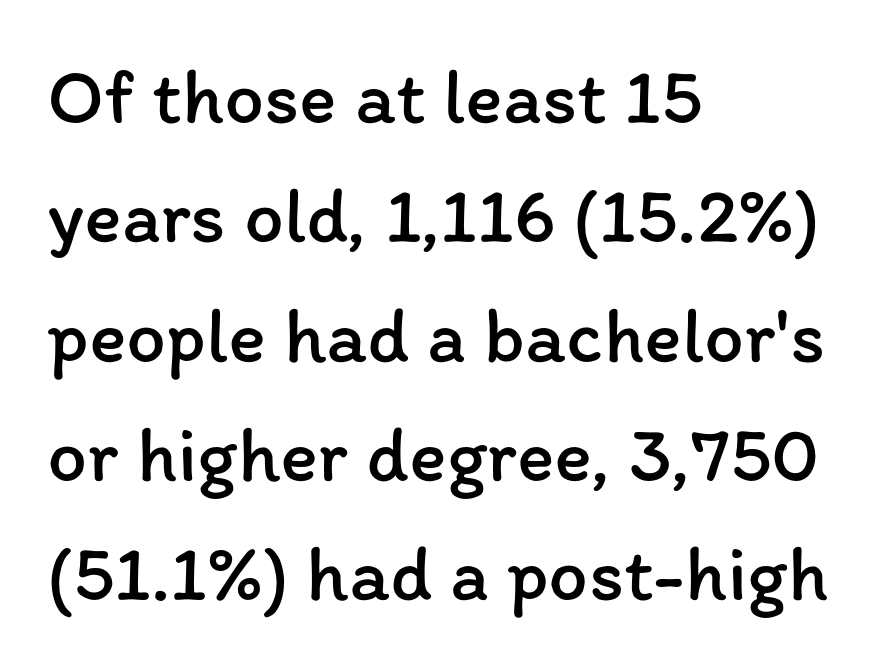
Left-aligned paragraph, ragged on the right. Stroke mass is kept to a normal reading level or below. A roman cut, with each character standing at attention. The lines sit at an ordinary, default distance from one another.
